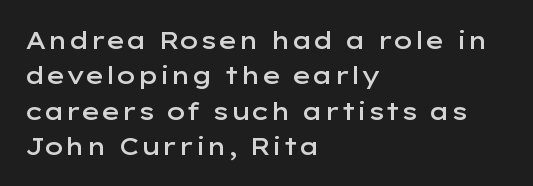
A fair bit of extra ink — the face is semibold, not bold. A roman cut, with each character standing at attention. The ragged edge is on the right, which tells us the setting is flush left. Leading: standard. The area under the type is left untouched.
